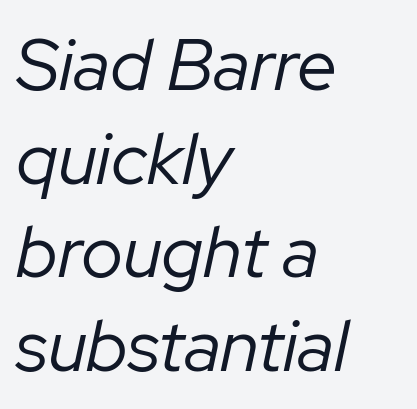
The zone under the glyphs is completely vacant. An italicized treatment has been applied to the whole sample. A classic flush-left, rag-right setting is used for this passage. The letters advance in unequal steps, a hallmark of proportional type.
